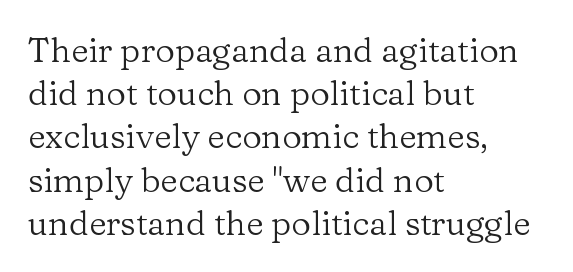
Compared with a centered layout, this one pins lines to the left instead. Nothing heavy about these letters — not bold at all. The axis of the letterforms is exactly vertical. Does the type have serifs? Yes, each stem ends in a small foot. Does extra space separate the letters? No, they use regular spacing. The space between consecutive lines is moderate.
